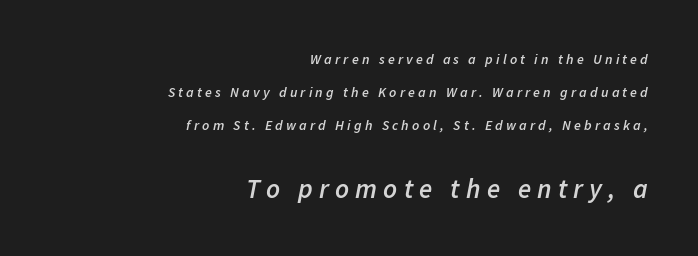
{"italic": "yes", "lean": "right", "slant_degrees": 11, "bold": "semi", "underline": "no", "align": "right", "line_spacing": "loose", "line_spacing_ratio": 2.36, "letter_spacing": "wide", "letter_spacing_em": 0.23, "larger_block": "second", "size_ratio": 1.93, "glyph_px": 27}
